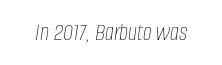
Q: Is the text bold? A: No.
Q: Is the text italic (slanted)? A: Yes, it leans right by about 8 degrees.
Q: Is the text underlined? A: No.
Q: Is the spacing between letters normal or unusually wide? A: Normal.
